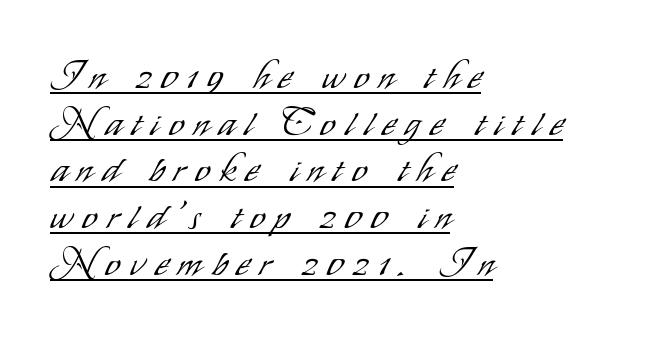
The letters look calm and open, with moderate or lighter stems. You could not count columns in this text — the font is proportionally spaced. Is the letter spacing exaggerated? Yes — the characters are pushed far apart. All the whitespace from short lines collects on the right. The face used here is a sans, in the tradition of grotesques and geometrics.
